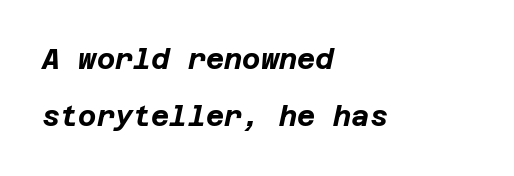
Q: Is the text bold? A: Yes.
Q: Is the text italic (slanted)? A: Yes, it leans right by about 12 degrees.
Q: Is the text underlined? A: No.
Q: How is the paragraph aligned? A: Left-aligned.
Q: Is the spacing between letters normal or unusually wide? A: Normal.
Q: Is the spacing between lines tight, normal or loose? A: Loose.
Q: Width (condensed, normal, or wide)? A: Normal.
Q: Stroke contrast? A: Low.
Q: x-height? A: Large.
